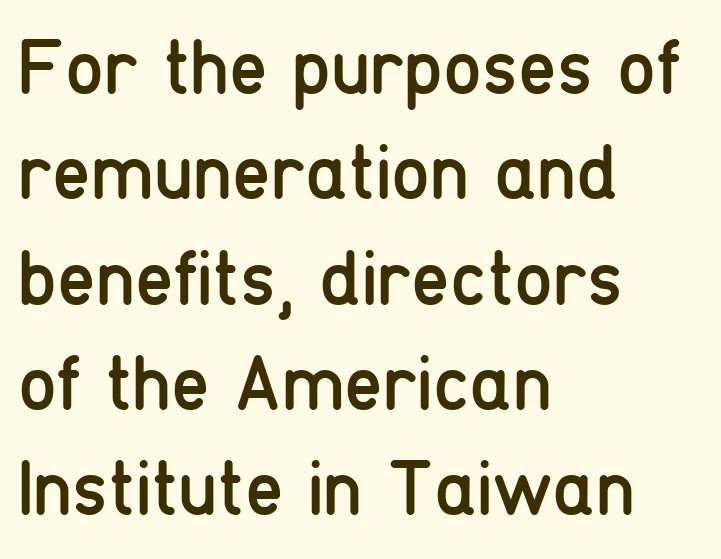
The text was rendered using a sans face with plain stroke endings. Descenders are the only things crossing below the line. Weight: in the light-to-regular range. The tracking reads as untouched default to a designer's eye. Is there much room between lines? A standard amount, neither cramped nor airy. The face used here is proportionally spaced, like ordinary book or web type.
